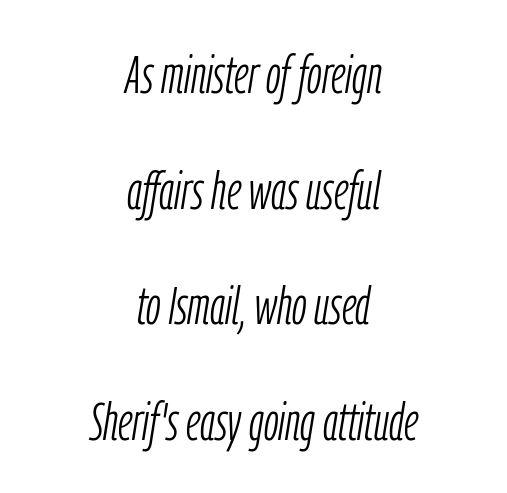
The image shows 53 px light, condensed type, italic (leaning right); set centered, loose line spacing (2.18x), normal letter spacing, not underlined; low stroke contrast and a medium x-height.
